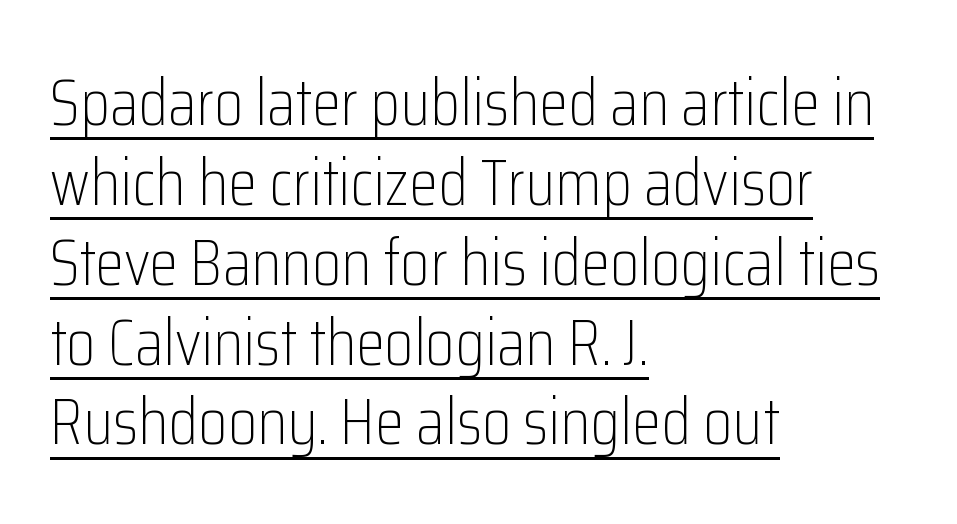
You can see a thin bar hugging the bottom of the glyphs. A sans-serif font was chosen for this passage. Caption: multi-line text, flush left, ragged right. Character widths vary here, with narrow letters taking less room than wide ones.
